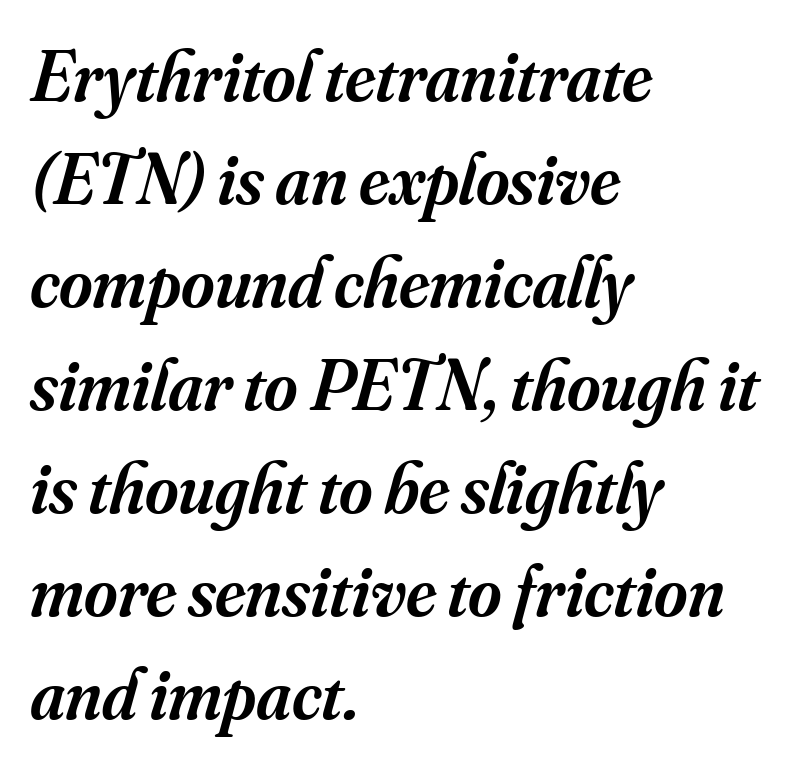
The image shows 72 px semibold serif type, italic (leaning right); set left-aligned, normal line spacing (1.43x), normal letter spacing, not underlined; medium stroke contrast and a small x-height.
